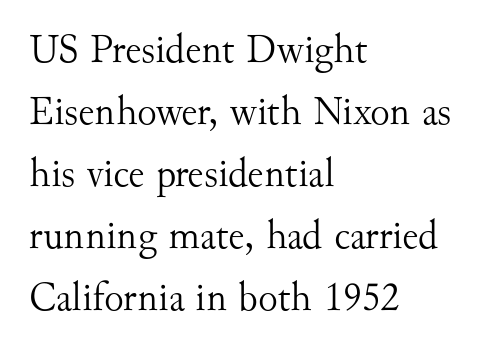
Q: Is the text bold? A: No.
Q: Is the text italic (slanted)? A: No, it is upright.
Q: Is the typeface a serif or a sans-serif typeface? A: Serif.
Q: Is the text underlined? A: No.
Q: How is the paragraph aligned? A: Left-aligned.
Q: Is the spacing between letters normal or unusually wide? A: Normal.
Q: Is the spacing between lines tight, normal or loose? A: Normal.
Q: Width (condensed, normal, or wide)? A: Normal.
Q: Stroke contrast? A: Medium.
Q: x-height? A: Small.
Q: Monospaced? A: No.
